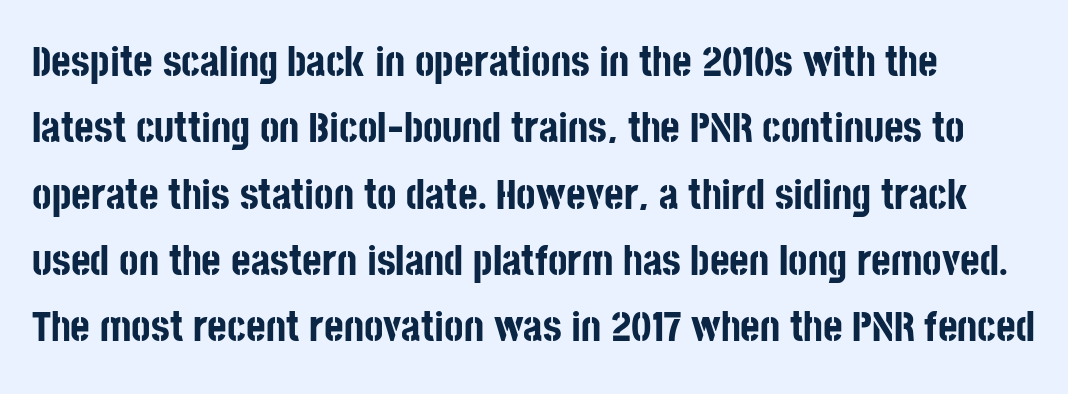
The words here are not underlined. Caption: standard tracking, unaltered. To sum up the face: it is a sans, with no serifs. The passage shown is emphatically bold.
